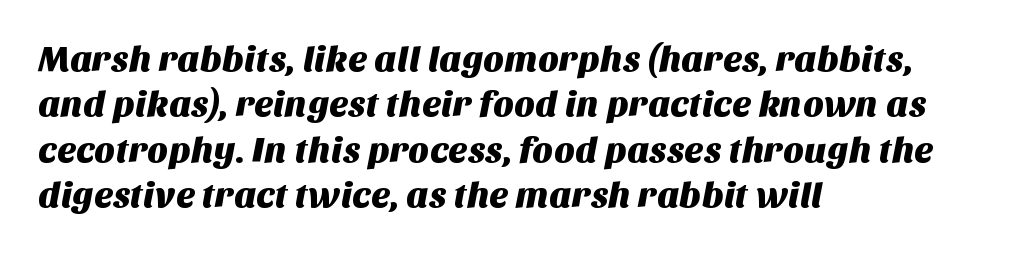
Q: Is the typeface a serif or a sans-serif typeface? A: Sans-serif.
Q: Is the text underlined? A: No.
Q: How is the paragraph aligned? A: Left-aligned.
Q: Is the spacing between letters normal or unusually wide? A: Normal.
Q: Is the spacing between lines tight, normal or loose? A: Normal.
Q: Width (condensed, normal, or wide)? A: Normal.
Q: Stroke contrast? A: Medium.
Q: x-height? A: Large.
Q: Monospaced? A: No.
